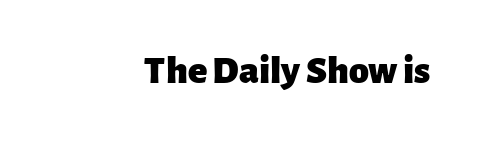
The image shows 40 px heavy sans-serif type, upright; set right-aligned, normal letter spacing, not underlined; low stroke contrast and a medium x-height.
